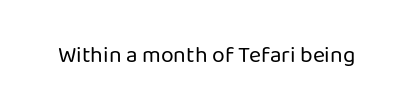
The image shows 23 px text type, upright; set normal letter spacing, not underlined.
